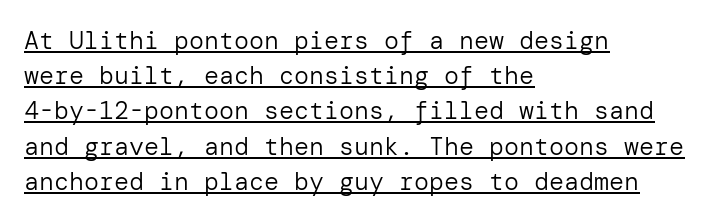
Leftover space on each line is placed entirely after the last word. This sample uses plain, unmodified letter spacing. Vertical stems look standard width or narrower in stroke. Somebody hit Ctrl+U on this one — the words are underlined. A typesetter would call this leading conventional body-copy spacing. The letters stand straight up with perfectly vertical stems.
